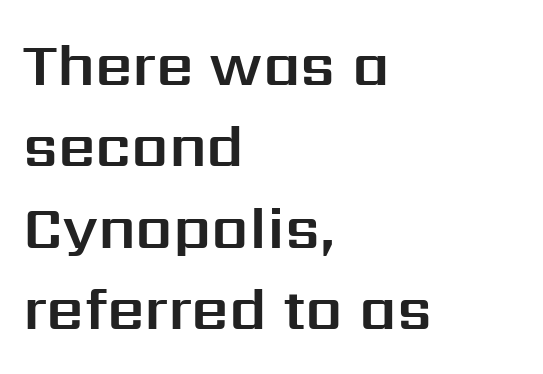
Q: Is the text italic (slanted)? A: No, it is upright.
Q: Is the typeface a serif or a sans-serif typeface? A: Sans-serif.
Q: Is the text underlined? A: No.
Q: How is the paragraph aligned? A: Left-aligned.
Q: Is the spacing between letters normal or unusually wide? A: Normal.
Q: Is the spacing between lines tight, normal or loose? A: Normal.
Q: Width (condensed, normal, or wide)? A: Normal.
Q: Stroke contrast? A: Medium.
Q: x-height? A: Medium.
Q: Monospaced? A: No.
